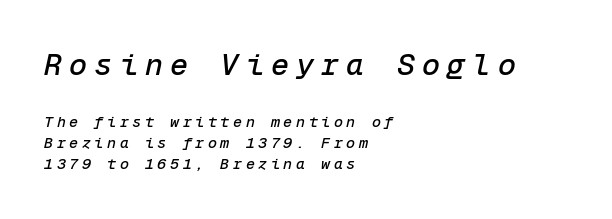
The rag falls on the right side of this text block. Does extra space separate the letters? Yes, quite a lot of it. If you measured baseline to baseline, you'd find a middling distance. The letters in the upper block stand taller than those in the block below.
